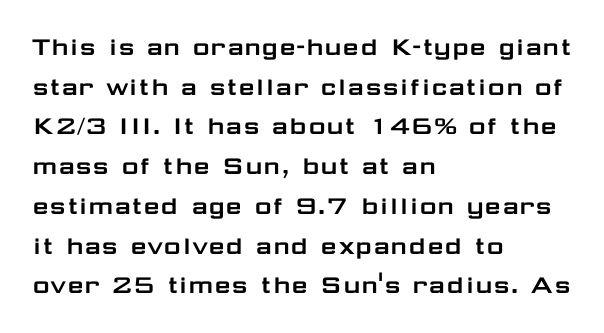
The axis of the letterforms is exactly vertical. The passage shown is typed in a proportional face where columns would drift. Each letter's strokes conclude bluntly, with no projecting serifs. The paragraph has a hard left edge and a soft right edge.
